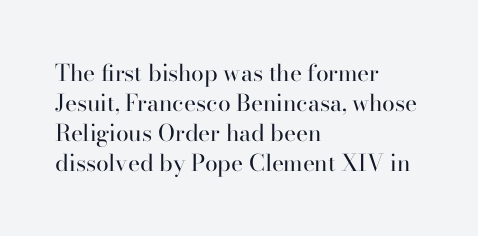
The image shows 23 px text type, upright; set left-aligned, normal line spacing (1.3x), normal letter spacing, not underlined.
